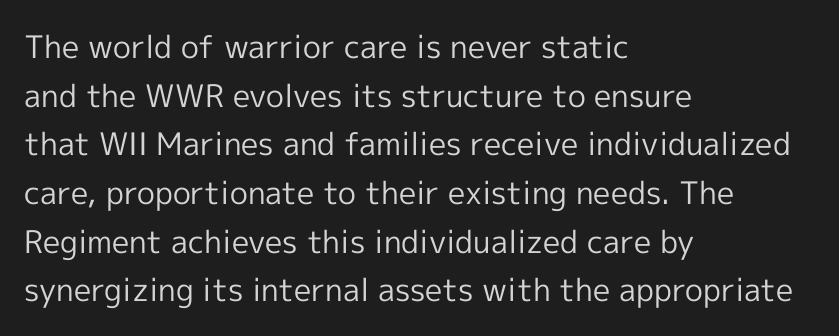
Reading down the block, your eye returns to a fixed left position each line. Regarding leading, the lines here are spaced in the standard way. The type sits square on the baseline with zero lean. The space directly below the letters is spotless.
